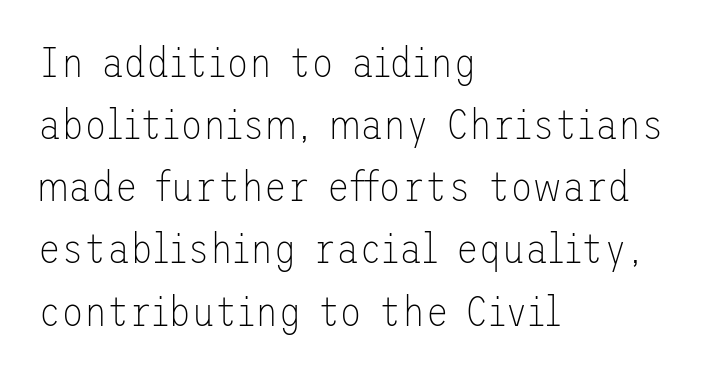
Q: Is the text bold? A: No.
Q: Is the text italic (slanted)? A: No, it is upright.
Q: Is the typeface a serif or a sans-serif typeface? A: Sans-serif.
Q: Is the text underlined? A: No.
Q: How is the paragraph aligned? A: Left-aligned.
Q: Is the spacing between letters normal or unusually wide? A: Normal.
Q: Is the spacing between lines tight, normal or loose? A: Normal.
Q: Width (condensed, normal, or wide)? A: Normal.
Q: Stroke contrast? A: Low.
Q: x-height? A: Medium.
